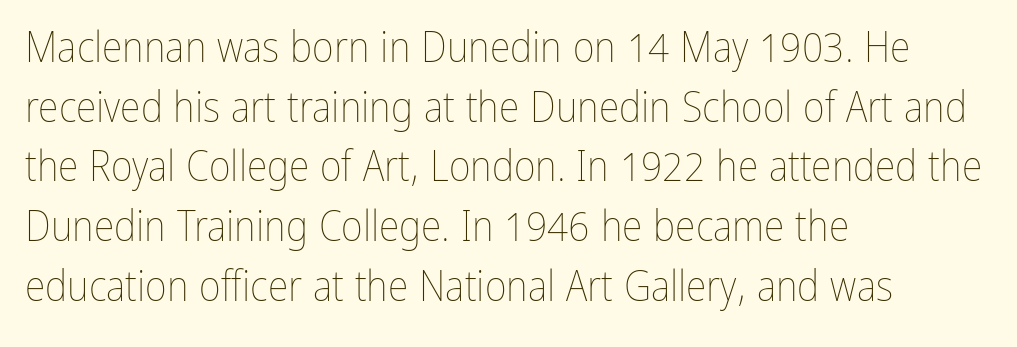
The glyphs are unaccompanied by any horizontal stroke below them. Looks like regular typesetting: each glyph gets only the width it needs. Quick note: not italic, upright. Glyph-to-glyph distance matches everyday printed text.
